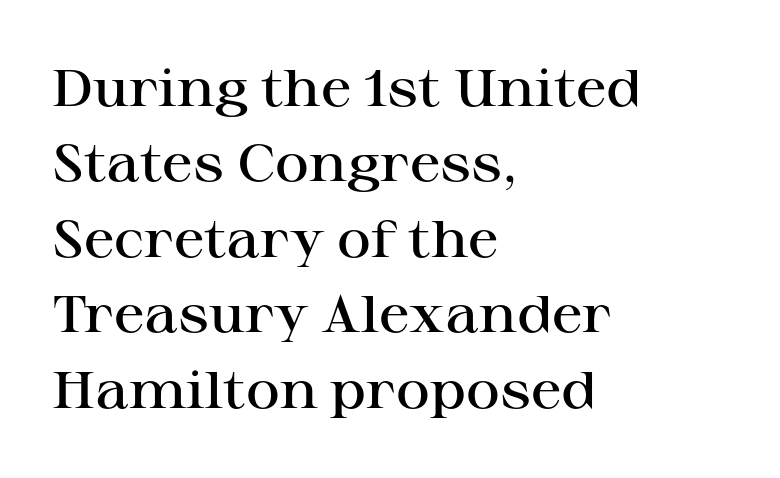
Q: Is the text bold? A: Semi-bold.
Q: Is the text italic (slanted)? A: No, it is upright.
Q: Is the typeface a serif or a sans-serif typeface? A: Serif.
Q: Is the text underlined? A: No.
Q: How is the paragraph aligned? A: Left-aligned.
Q: Is the spacing between letters normal or unusually wide? A: Normal.
Q: Is the spacing between lines tight, normal or loose? A: Normal.
Q: Width (condensed, normal, or wide)? A: Wide.
Q: Stroke contrast? A: High.
Q: x-height? A: Medium.
Q: Monospaced? A: No.
